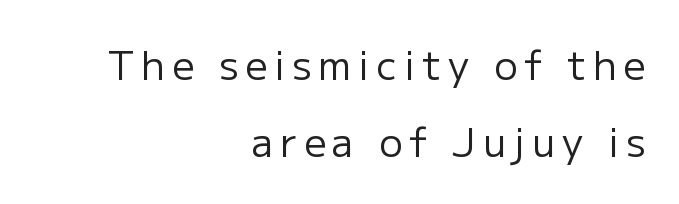
The image shows 39 px regular-weight sans-serif type, upright; set right-aligned, loose line spacing (1.98x), not underlined; low stroke contrast and a medium x-height.
